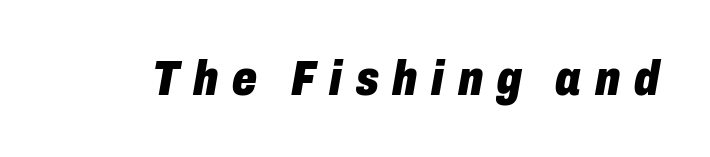
The image shows 49 px heavy, condensed type, italic (leaning right); set unusually wide letter spacing (+0.28 em), not underlined; low stroke contrast and a medium x-height.
